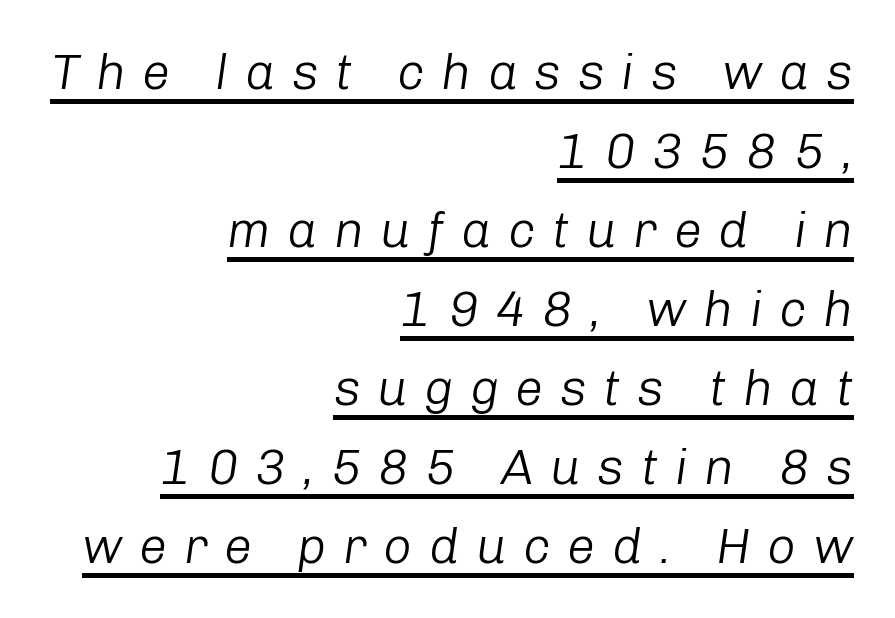
The image shows 50 px light type, italic (leaning right); set right-aligned, normal line spacing (1.58x), unusually wide letter spacing (+0.33 em), underlined; low stroke contrast and a medium x-height.
